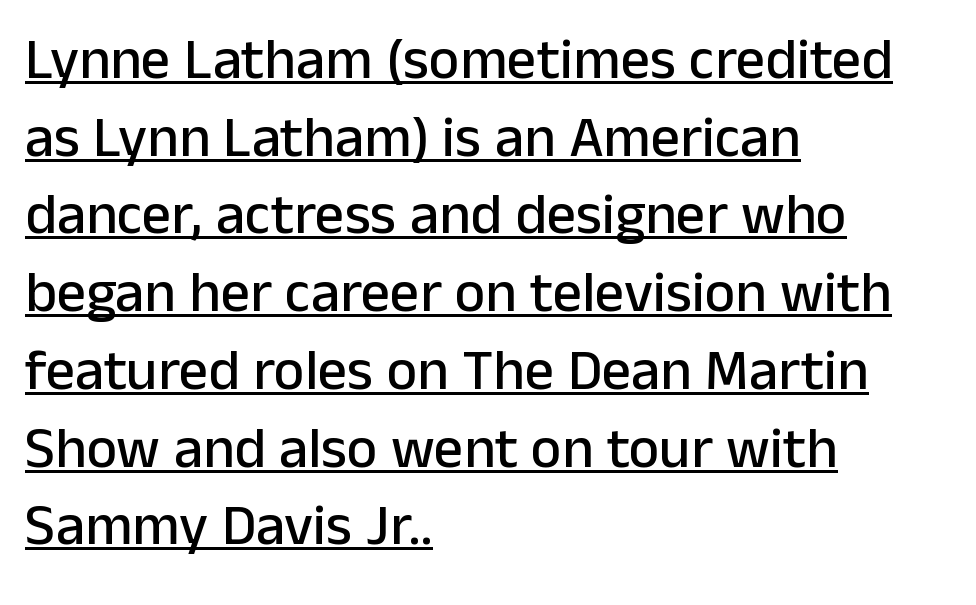
The image shows 58 px sans-serif type, upright; set left-aligned, normal line spacing (1.34x), normal letter spacing, underlined; low stroke contrast and a medium x-height.
